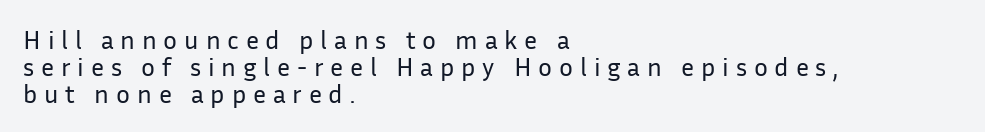
Q: Is the text bold? A: No.
Q: Is the text italic (slanted)? A: No, it is upright.
Q: Is the text underlined? A: No.
Q: How is the paragraph aligned? A: Left-aligned.
Q: Is the spacing between letters normal or unusually wide? A: Unusually wide.
Q: Is the spacing between lines tight, normal or loose? A: Tight.
